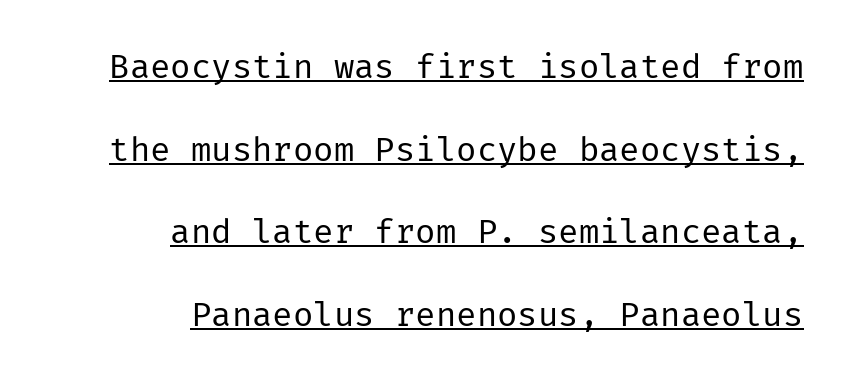
The image shows 34 px regular-weight sans-serif type, upright; set right-aligned, loose line spacing (2.43x), normal letter spacing, underlined; low stroke contrast and a medium x-height.
